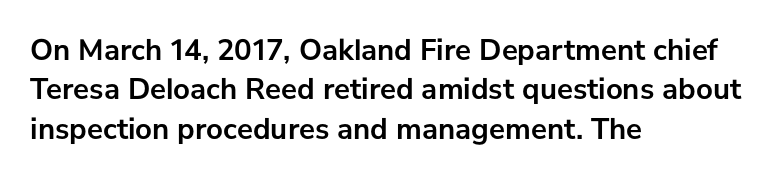
The image shows 30 px semibold sans-serif type, upright; set left-aligned, normal line spacing (1.31x), normal letter spacing, not underlined; low stroke contrast and a medium x-height.
